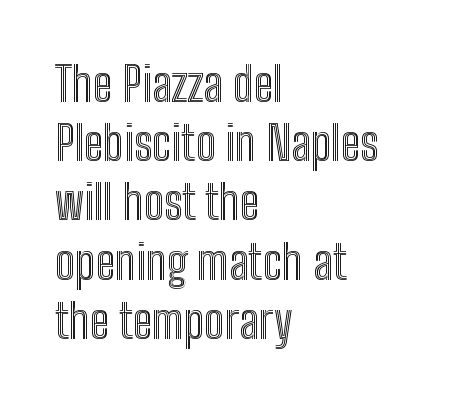
Q: Is the text italic (slanted)? A: No, it is upright.
Q: Is the text underlined? A: No.
Q: How is the paragraph aligned? A: Left-aligned.
Q: Is the spacing between letters normal or unusually wide? A: Normal.
Q: Is the spacing between lines tight, normal or loose? A: Normal.
Q: Width (condensed, normal, or wide)? A: Condensed.
Q: x-height? A: Medium.
Q: Monospaced? A: No.
